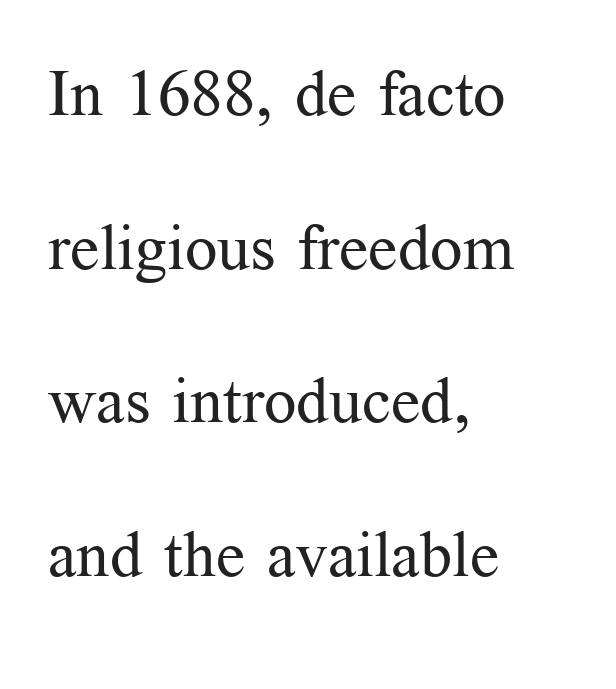
The space between consecutive lines is lavish. These lines stack with their left ends in a neat column. The foot of each line stays bare and open. Does extra space separate the letters? No, they use regular spacing.
